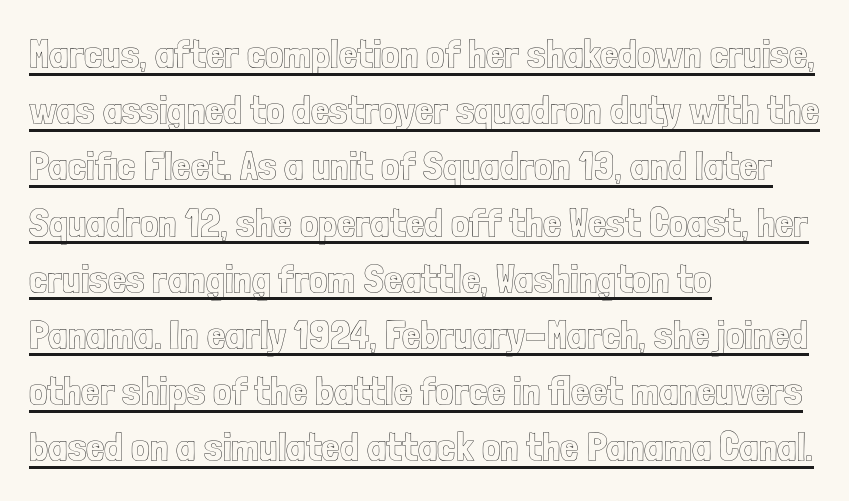
The image shows 41 px condensed type, upright; set left-aligned, normal line spacing (1.37x), normal letter spacing, underlined; a medium x-height.
